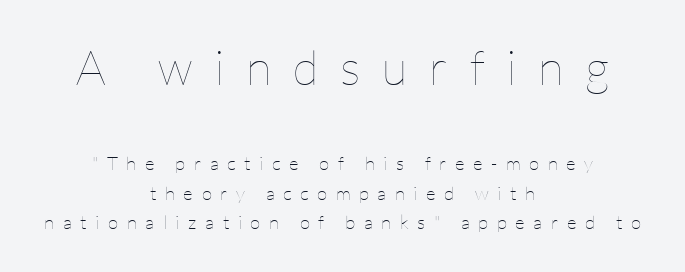
The words here are not underlined. Weight: regular or lighter. Here the designer chose a conventional face with non-uniform glyph widths. The lines in this sample share a center point and differ in where they start and stop.
